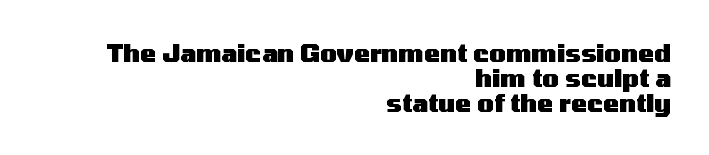
The passage shown is not underscored anywhere. The letters stand upright; this is a roman face. The space between consecutive lines is stingy. Inter-character spacing is left at the font's built-in metrics.
